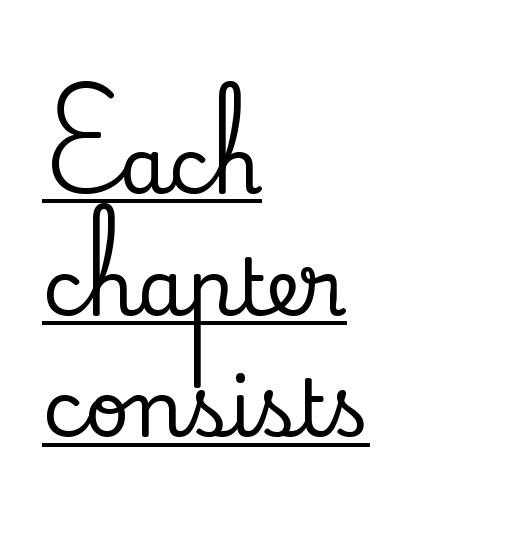
The image shows 78 px serif type, upright; set left-aligned, normal line spacing (1.56x), normal letter spacing, underlined; low stroke contrast and a small x-height.
